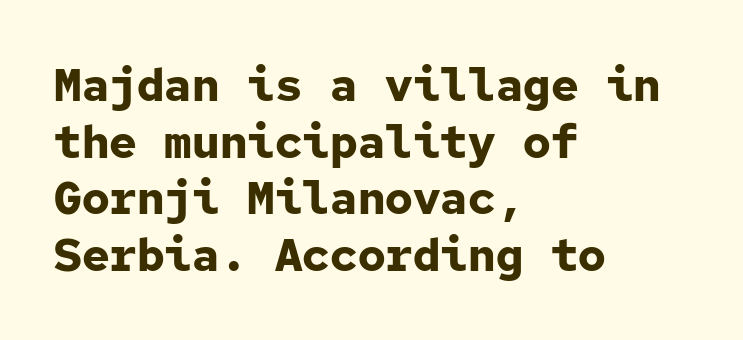
Q: Is the text bold? A: Yes.
Q: Is the text italic (slanted)? A: No, it is upright.
Q: Is the typeface a serif or a sans-serif typeface? A: Sans-serif.
Q: Is the text underlined? A: No.
Q: How is the paragraph aligned? A: Left-aligned.
Q: Is the spacing between letters normal or unusually wide? A: Normal.
Q: Width (condensed, normal, or wide)? A: Normal.
Q: Stroke contrast? A: Low.
Q: x-height? A: Medium.
Q: Monospaced? A: Yes.
